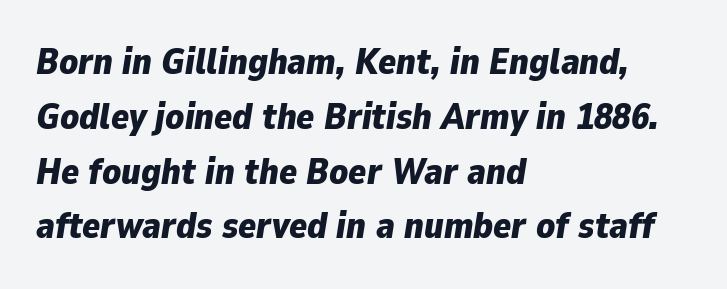
Q: Is the text bold? A: Yes.
Q: Is the text italic (slanted)? A: Yes, it leans right by about 9 degrees.
Q: Is the text underlined? A: No.
Q: How is the paragraph aligned? A: Left-aligned.
Q: Is the spacing between letters normal or unusually wide? A: Normal.
Q: Is the spacing between lines tight, normal or loose? A: Normal.
Q: Width (condensed, normal, or wide)? A: Normal.
Q: Stroke contrast? A: Low.
Q: x-height? A: Medium.
Q: Monospaced? A: No.
